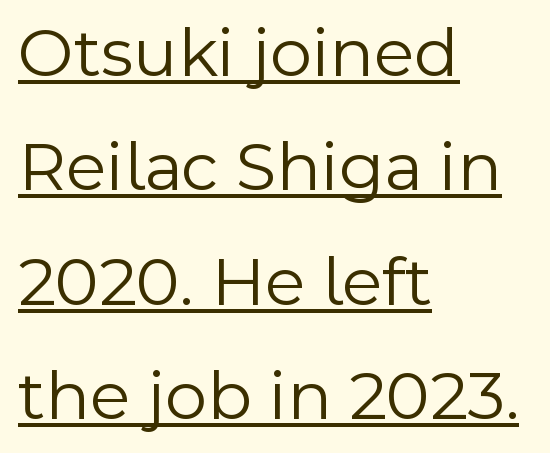
{"serif": "no", "italic": "no", "bold": "no", "weight": "light", "width": "normal", "x_height": "medium", "monospaced": "no", "underline": "yes", "align": "left", "line_spacing": "normal", "line_spacing_ratio": 1.59, "letter_spacing": "normal", "letter_spacing_em": 0.0, "glyph_px": 72}
